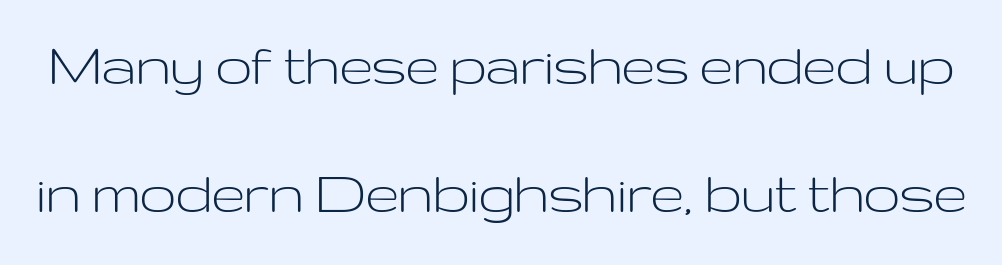
Q: Is the text bold? A: No.
Q: Is the text italic (slanted)? A: No, it is upright.
Q: Is the typeface a serif or a sans-serif typeface? A: Sans-serif.
Q: Is the text underlined? A: No.
Q: Is the spacing between letters normal or unusually wide? A: Normal.
Q: Is the spacing between lines tight, normal or loose? A: Loose.
Q: Width (condensed, normal, or wide)? A: Wide.
Q: Stroke contrast? A: Low.
Q: x-height? A: Medium.
Q: Monospaced? A: No.
